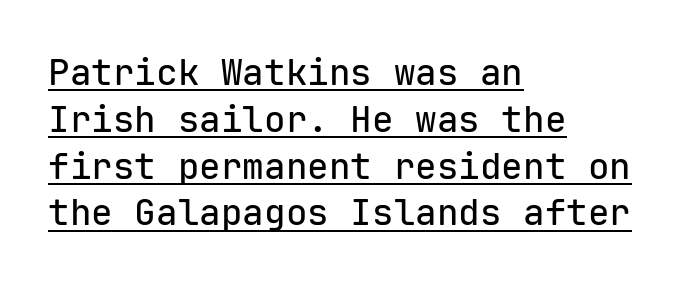
A continuous stroke trails under the words, as in a hyperlink. Layout note: lines flush left. Rendered with straight, roman letterforms. Notice how descenders clear the ascenders below comfortably — that's standard leading. A sans-serif font was chosen for this passage. The type is set solid horizontally, with unmodified tracking.
